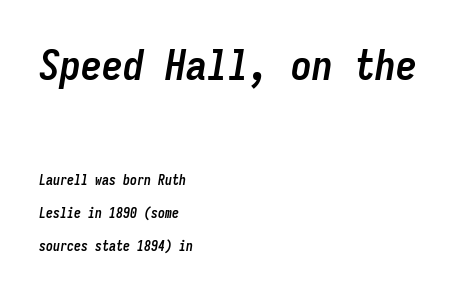
Q: Is the text bold? A: Yes.
Q: Is the text italic (slanted)? A: Yes, it leans right by about 9 degrees.
Q: Is the text underlined? A: No.
Q: How is the paragraph aligned? A: Left-aligned.
Q: Is the spacing between letters normal or unusually wide? A: Normal.
Q: Is the spacing between lines tight, normal or loose? A: Loose.
Q: Which block of text is set in a larger size, the first (top) or the second (bottom)? A: The first (top) one.
Q: Width (condensed, normal, or wide)? A: Condensed.
Q: Stroke contrast? A: Low.
Q: x-height? A: Medium.
Q: Monospaced? A: Yes.
